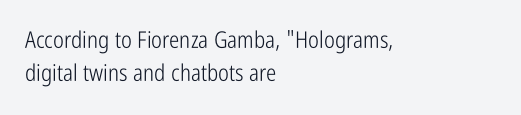
Characters follow at the spacing the type designer built in. The letterforms sit at book weight or below. Rendered with straight, roman letterforms. The rows are spaced the way most documents space them. The strip under each line holds only bare page.
